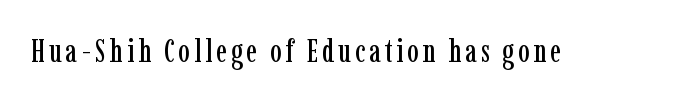
{"serif": "yes", "italic": "no", "width": "condensed", "stroke_contrast": "low", "x_height": "medium", "monospaced": "no", "underline": "no", "glyph_px": 32}
